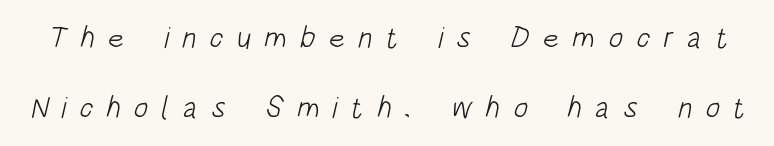
The image shows 30 px light, condensed sans-serif type; set loose line spacing (2.32x), unusually wide letter spacing (+0.44 em), not underlined; low stroke contrast and a large x-height.
